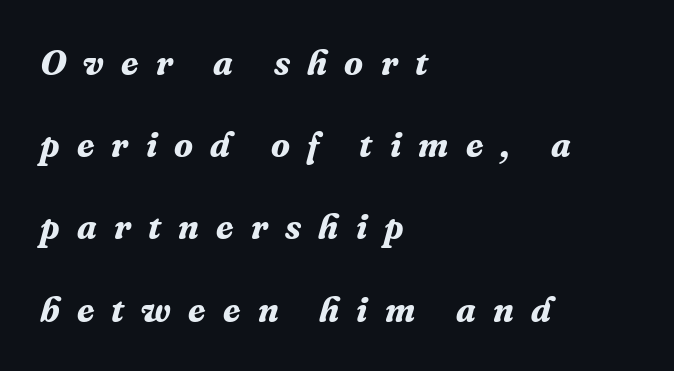
{"serif": "yes", "italic": "yes", "lean": "right", "slant_degrees": 16, "bold": "yes", "weight": "bold", "width": "normal", "stroke_contrast": "medium", "x_height": "medium", "monospaced": "no", "underline": "no", "align": "left", "line_spacing": "loose", "line_spacing_ratio": 2.35, "letter_spacing": "wide", "letter_spacing_em": 0.49, "glyph_px": 35}
